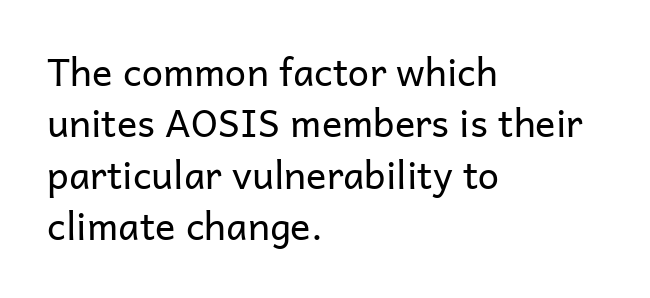
Q: Is the text bold? A: No.
Q: Is the text italic (slanted)? A: No, it is upright.
Q: Is the typeface a serif or a sans-serif typeface? A: Sans-serif.
Q: Is the text underlined? A: No.
Q: How is the paragraph aligned? A: Left-aligned.
Q: Is the spacing between letters normal or unusually wide? A: Normal.
Q: Is the spacing between lines tight, normal or loose? A: Normal.
Q: Width (condensed, normal, or wide)? A: Normal.
Q: Stroke contrast? A: Low.
Q: x-height? A: Medium.
Q: Monospaced? A: No.
